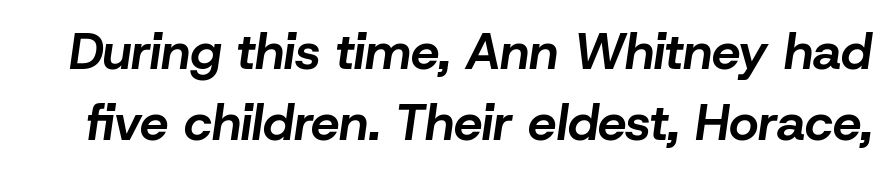
You could call the tracking neutral — neither tight nor loose. A typesetter would call this leading conventional body-copy spacing. Students, this is bold: see how much ink each stroke carries. Would a proofreader flag this as italicized? Yes. The rendering uses natural spacing where letterforms have individual widths.
